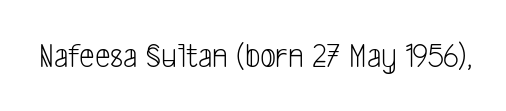
{"serif": "no", "bold": "no", "weight": "light", "width": "condensed", "stroke_contrast": "low", "x_height": "medium", "monospaced": "no", "underline": "no", "letter_spacing": "normal", "letter_spacing_em": 0.0, "glyph_px": 35}
